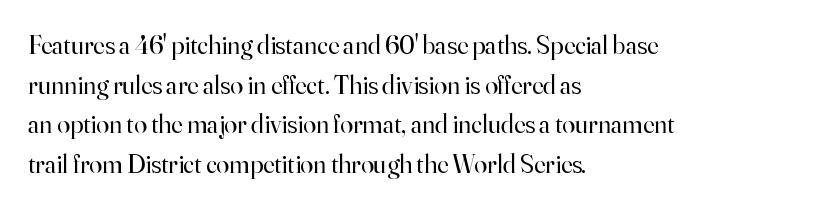
Q: Is the text bold? A: No.
Q: Is the text italic (slanted)? A: No, it is upright.
Q: Is the text underlined? A: No.
Q: How is the paragraph aligned? A: Left-aligned.
Q: Is the spacing between letters normal or unusually wide? A: Normal.
Q: Is the spacing between lines tight, normal or loose? A: Normal.
